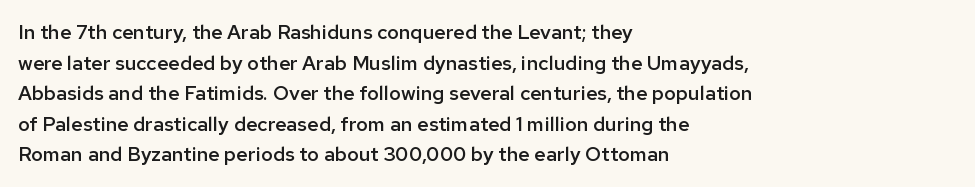
This rendering features lettering with no underline. Students, observe: this is what conventionally led text looks like. Students, note that the glyphs here touch the page at normal intervals. The specimen reads as upright at a glance.
